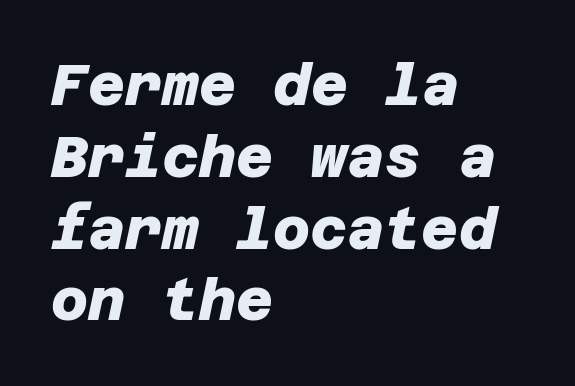
The font is running at its bold setting. Teacher's note: observe the even left margin — that is flush-left alignment. Beneath every word, the page is bare. The rows are spaced the way most documents space them. Glyph-to-glyph distance matches everyday printed text.
